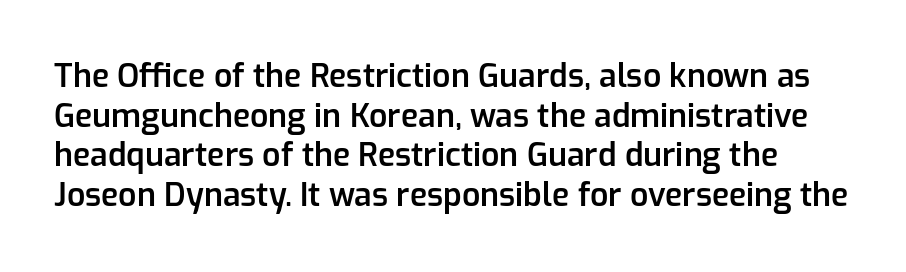
{"serif": "no", "italic": "no", "bold": "semi", "weight": "semibold", "width": "normal", "stroke_contrast": "low", "x_height": "medium", "monospaced": "no", "underline": "no", "line_spacing_ratio": 1.24, "letter_spacing": "normal", "letter_spacing_em": 0.0, "glyph_px": 32}
